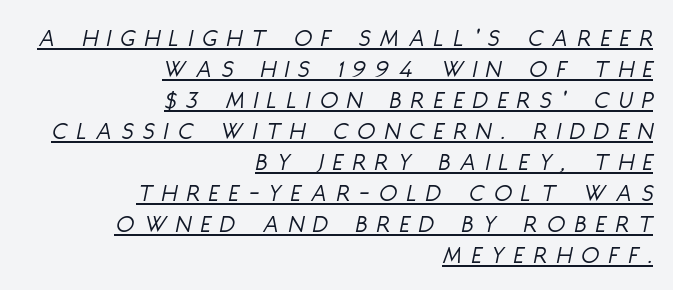
Q: Is the text bold? A: No.
Q: Is the text italic (slanted)? A: Yes, it leans right by about 11 degrees.
Q: Is the text underlined? A: Yes.
Q: How is the paragraph aligned? A: Right-aligned.
Q: Is the spacing between letters normal or unusually wide? A: Unusually wide.
